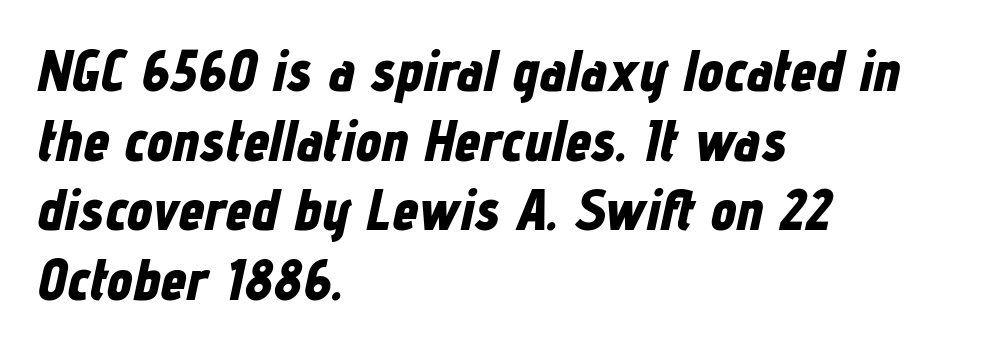
Q: Is the text bold? A: Yes.
Q: Is the text italic (slanted)? A: Yes, it leans right by about 12 degrees.
Q: Is the text underlined? A: No.
Q: How is the paragraph aligned? A: Left-aligned.
Q: Is the spacing between letters normal or unusually wide? A: Normal.
Q: Width (condensed, normal, or wide)? A: Condensed.
Q: Stroke contrast? A: Low.
Q: x-height? A: Medium.
Q: Monospaced? A: No.
